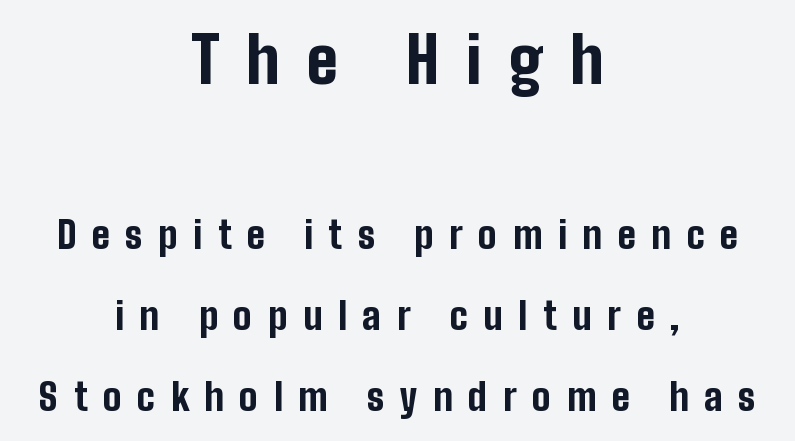
Leading is clearly above the norm, producing a sparse column. Teacher's note: observe the equal gaps on both sides — that is centered alignment. The face used here appears at its bigger size in the upper chunk. Bare-footed words on every line. You'd pick this weight for a headline — it's a proper bold. Caption: expanded tracking, letters set apart.
